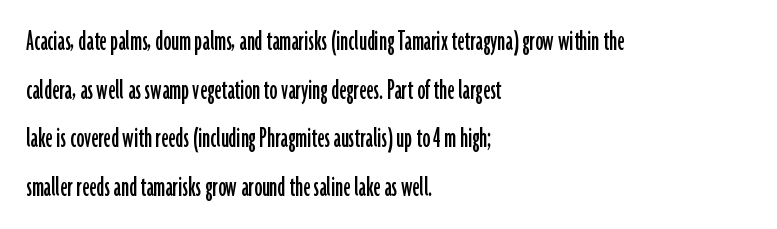
Q: Is the text italic (slanted)? A: No, it is upright.
Q: Is the typeface a serif or a sans-serif typeface? A: Sans-serif.
Q: Is the text underlined? A: No.
Q: How is the paragraph aligned? A: Left-aligned.
Q: Is the spacing between letters normal or unusually wide? A: Normal.
Q: Is the spacing between lines tight, normal or loose? A: Normal.
Q: Width (condensed, normal, or wide)? A: Condensed.
Q: Stroke contrast? A: Low.
Q: x-height? A: Medium.
Q: Monospaced? A: No.
